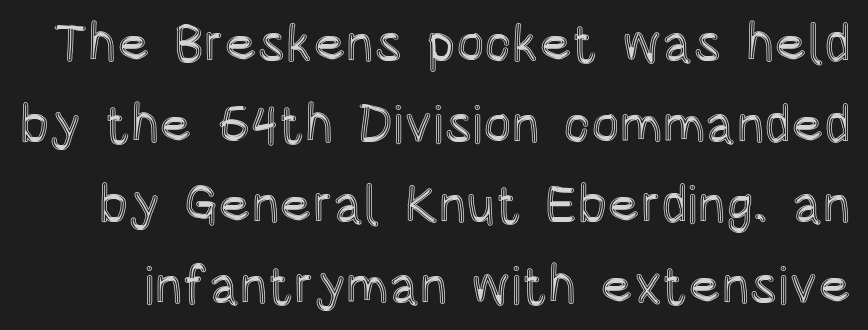
Q: Is the text italic (slanted)? A: No, it is upright.
Q: Is the text underlined? A: No.
Q: Is the spacing between letters normal or unusually wide? A: Normal.
Q: Is the spacing between lines tight, normal or loose? A: Normal.
Q: Width (condensed, normal, or wide)? A: Condensed.
Q: x-height? A: Large.
Q: Monospaced? A: No.
